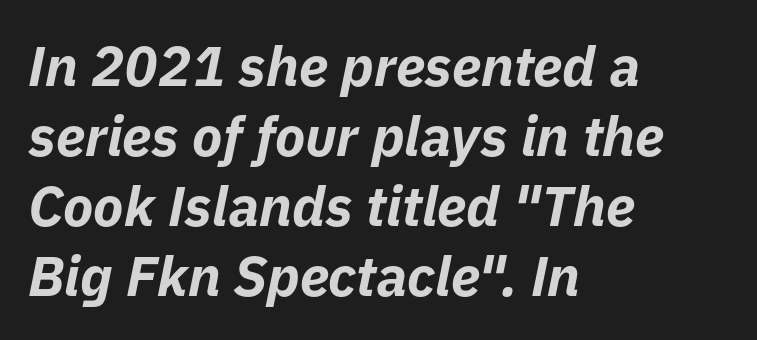
{"italic": "yes", "lean": "right", "slant_degrees": 11, "bold": "yes", "weight": "bold", "width": "normal", "stroke_contrast": "low", "x_height": "medium", "monospaced": "no", "underline": "no", "align": "left", "line_spacing": "normal", "line_spacing_ratio": 1.25, "letter_spacing": "normal", "letter_spacing_em": 0.0, "glyph_px": 56}
